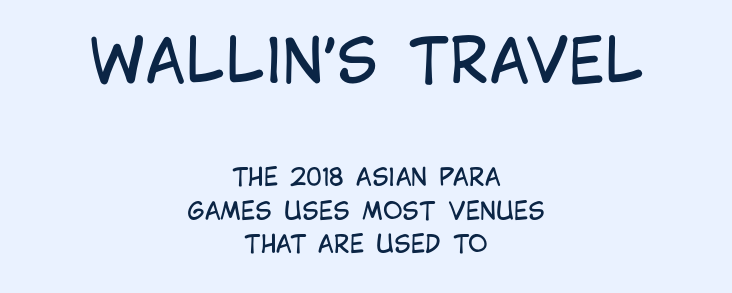
The image shows 60 px regular-weight, condensed sans-serif type, upright; set centered, normal line spacing (1.4x), normal letter spacing, not underlined; the first (top) block is 2.5x larger; low stroke contrast and a large x-height.
